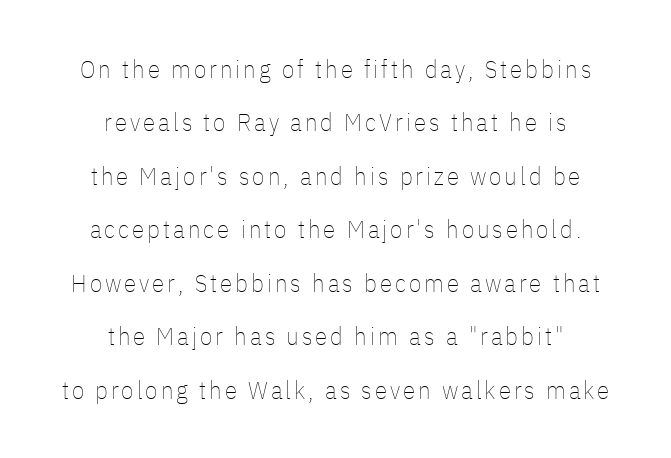
{"italic": "no", "bold": "no", "underline": "no", "align": "center", "line_spacing": "loose", "line_spacing_ratio": 2.14, "glyph_px": 25}
